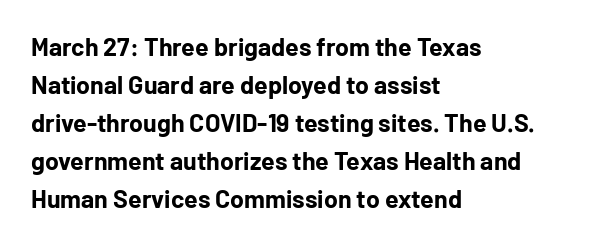
Leftover space on each line is placed entirely after the last word. Normally led — the rows are evenly, conventionally spaced. Type without underlining. Here the glyphs are tracked normally, forming tight word shapes.
